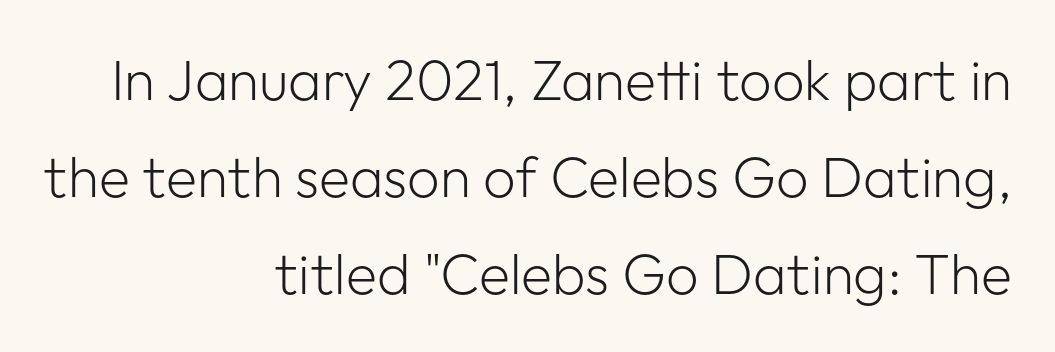
Q: Is the text bold? A: No.
Q: Is the text italic (slanted)? A: No, it is upright.
Q: Is the typeface a serif or a sans-serif typeface? A: Sans-serif.
Q: Is the text underlined? A: No.
Q: How is the paragraph aligned? A: Right-aligned.
Q: Is the spacing between letters normal or unusually wide? A: Normal.
Q: Is the spacing between lines tight, normal or loose? A: Normal.
Q: Width (condensed, normal, or wide)? A: Normal.
Q: Stroke contrast? A: Low.
Q: x-height? A: Medium.
Q: Monospaced? A: No.
